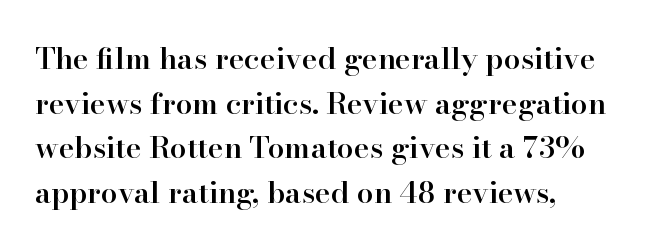
These lines were composed using upright roman letters. Regarding leading, the lines here are spaced in the standard way. How are the letters spaced? Ordinarily, with no added tracking. A typesetter would call this proportional, since set widths differ per character.
